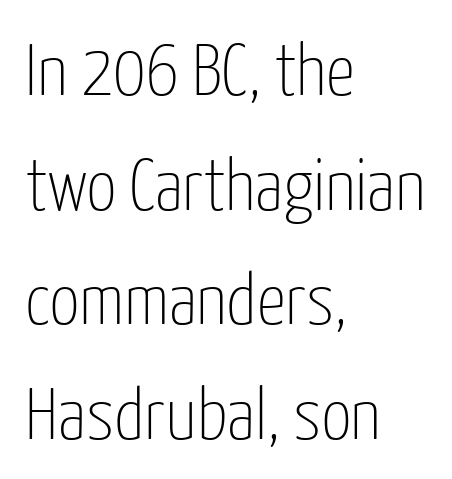
Q: Is the text bold? A: No.
Q: Is the text italic (slanted)? A: No, it is upright.
Q: Is the typeface a serif or a sans-serif typeface? A: Sans-serif.
Q: Is the text underlined? A: No.
Q: How is the paragraph aligned? A: Left-aligned.
Q: Is the spacing between letters normal or unusually wide? A: Normal.
Q: Is the spacing between lines tight, normal or loose? A: Normal.
Q: Width (condensed, normal, or wide)? A: Condensed.
Q: Stroke contrast? A: Low.
Q: x-height? A: Medium.
Q: Monospaced? A: No.
